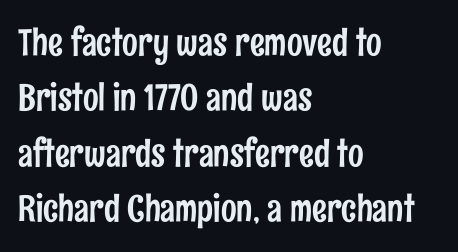
The image shows 37 px condensed sans-serif type, upright; set left-aligned, normal line spacing (1.5x), normal letter spacing, not underlined; low stroke contrast and a medium x-height.
